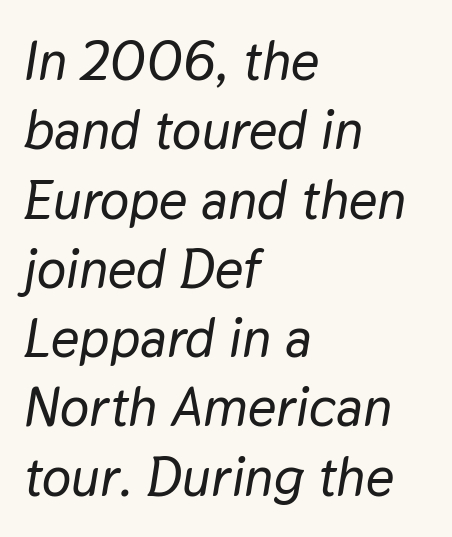
{"italic": "yes", "lean": "right", "slant_degrees": 9, "width": "normal", "stroke_contrast": "low", "x_height": "medium", "monospaced": "no", "underline": "no", "align": "left", "line_spacing": "normal", "line_spacing_ratio": 1.26, "letter_spacing": "normal", "letter_spacing_em": 0.0, "glyph_px": 55}
